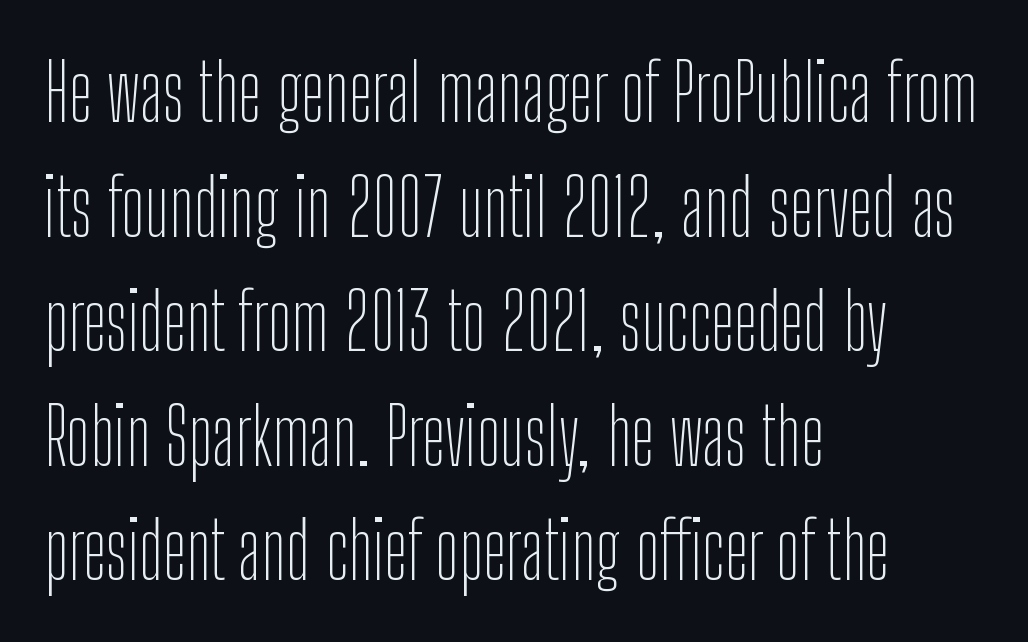
Q: Is the text bold? A: No.
Q: Is the text italic (slanted)? A: No, it is upright.
Q: Is the typeface a serif or a sans-serif typeface? A: Sans-serif.
Q: Is the text underlined? A: No.
Q: How is the paragraph aligned? A: Left-aligned.
Q: Is the spacing between letters normal or unusually wide? A: Normal.
Q: Is the spacing between lines tight, normal or loose? A: Normal.
Q: Width (condensed, normal, or wide)? A: Condensed.
Q: Stroke contrast? A: Low.
Q: x-height? A: Medium.
Q: Monospaced? A: No.
